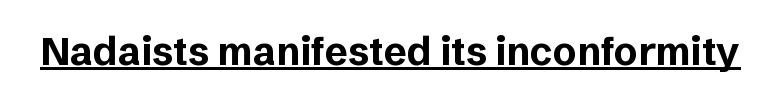
{"serif": "no", "italic": "no", "bold": "yes", "weight": "bold", "width": "normal", "stroke_contrast": "low", "x_height": "medium", "monospaced": "no", "underline": "yes", "letter_spacing": "normal", "letter_spacing_em": 0.0, "glyph_px": 39}
